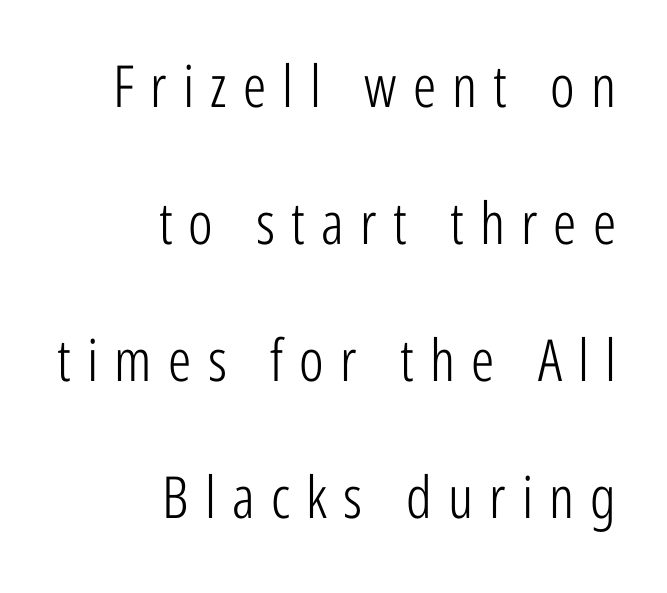
Q: Is the text bold? A: No.
Q: Is the text italic (slanted)? A: No, it is upright.
Q: Is the typeface a serif or a sans-serif typeface? A: Sans-serif.
Q: Is the text underlined? A: No.
Q: How is the paragraph aligned? A: Right-aligned.
Q: Is the spacing between letters normal or unusually wide? A: Unusually wide.
Q: Is the spacing between lines tight, normal or loose? A: Loose.
Q: Width (condensed, normal, or wide)? A: Condensed.
Q: Stroke contrast? A: Low.
Q: x-height? A: Medium.
Q: Monospaced? A: No.
